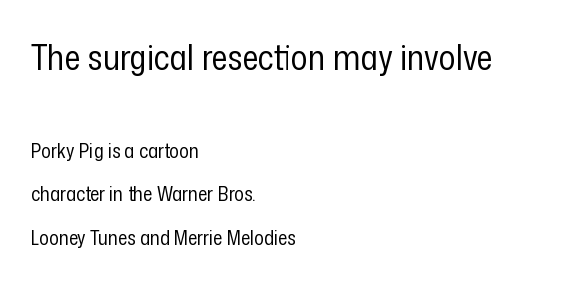
{"serif": "no", "italic": "no", "bold": "no", "weight": "regular", "width": "condensed", "stroke_contrast": "low", "x_height": "medium", "monospaced": "no", "underline": "no", "align": "left", "line_spacing": "loose", "line_spacing_ratio": 2.19, "letter_spacing": "normal", "letter_spacing_em": 0.0, "larger_block": "first", "size_ratio": 1.75, "glyph_px": 35}
